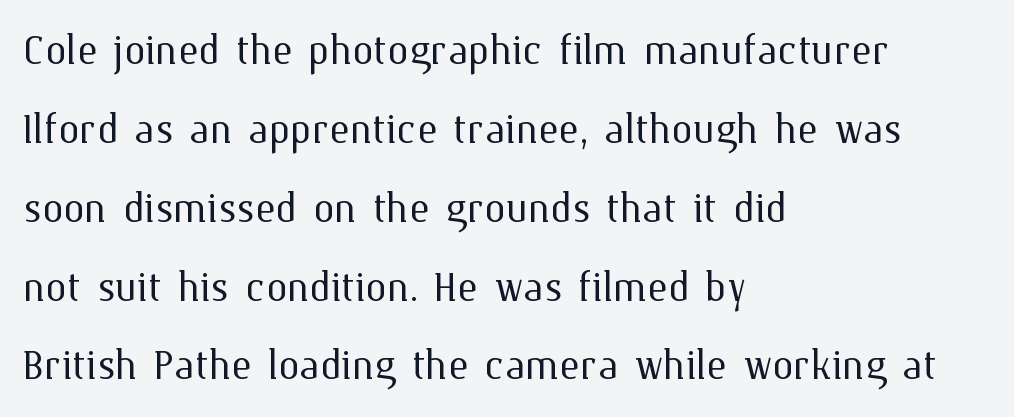
Q: Is the text bold? A: No.
Q: Is the text italic (slanted)? A: No, it is upright.
Q: Is the text underlined? A: No.
Q: How is the paragraph aligned? A: Left-aligned.
Q: Is the spacing between letters normal or unusually wide? A: Normal.
Q: Is the spacing between lines tight, normal or loose? A: Normal.
Q: Width (condensed, normal, or wide)? A: Normal.
Q: Stroke contrast? A: Medium.
Q: x-height? A: Medium.
Q: Monospaced? A: No.
